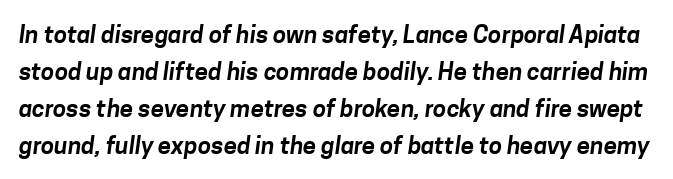
Words float on clear page, feet unadorned. A typesetter would call this zero additional tracking. Students, observe: this is what conventionally led text looks like.
